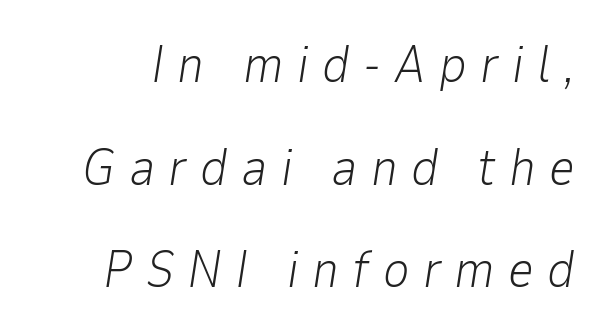
Q: Is the text bold? A: No.
Q: Is the text italic (slanted)? A: Yes, it leans right by about 9 degrees.
Q: Is the text underlined? A: No.
Q: Is the spacing between letters normal or unusually wide? A: Unusually wide.
Q: Is the spacing between lines tight, normal or loose? A: Loose.
Q: Width (condensed, normal, or wide)? A: Normal.
Q: Stroke contrast? A: Low.
Q: x-height? A: Medium.
Q: Monospaced? A: No.
